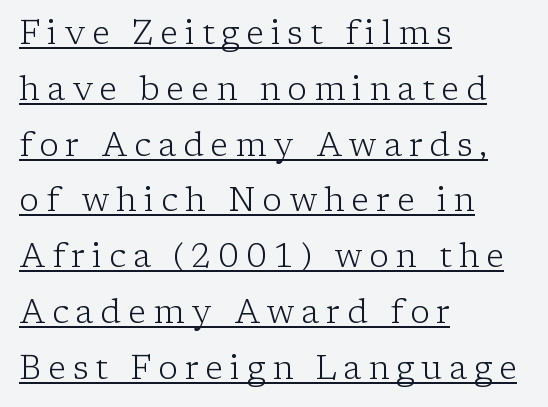
{"serif": "yes", "italic": "no", "bold": "no", "weight": "light", "width": "normal", "stroke_contrast": "low", "x_height": "medium", "monospaced": "no", "underline": "yes", "align": "left", "line_spacing": "normal", "line_spacing_ratio": 1.69, "letter_spacing": "wide", "letter_spacing_em": 0.21, "glyph_px": 33}
